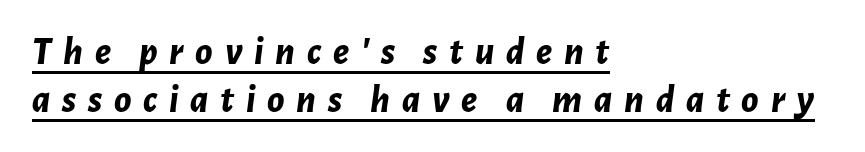
The image shows 39 px bold type, italic (leaning right); set left-aligned, line spacing 1.23x, unusually wide letter spacing (+0.3 em), underlined; low stroke contrast and a medium x-height.
